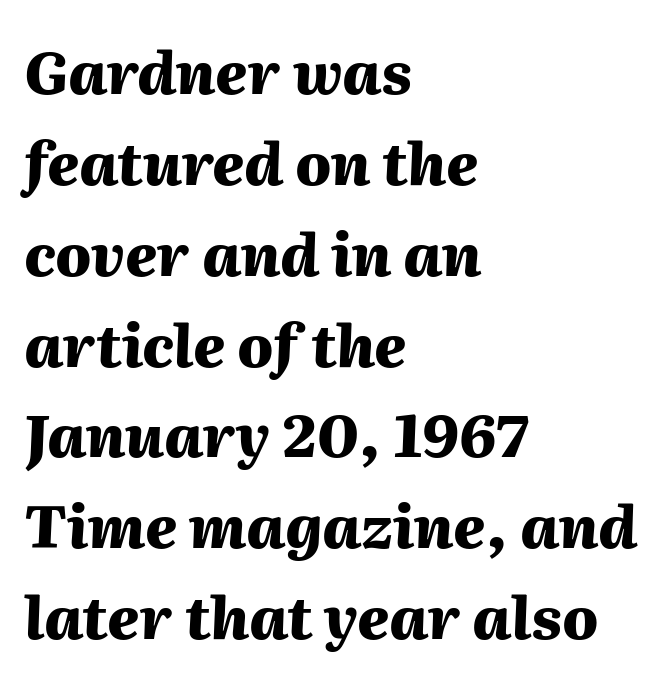
{"italic": "yes", "lean": "right", "slant_degrees": 2, "bold": "yes", "weight": "heavy", "width": "normal", "stroke_contrast": "medium", "x_height": "medium", "monospaced": "no", "underline": "no", "align": "left", "line_spacing": "normal", "line_spacing_ratio": 1.54, "letter_spacing": "normal", "letter_spacing_em": 0.0, "glyph_px": 59}
